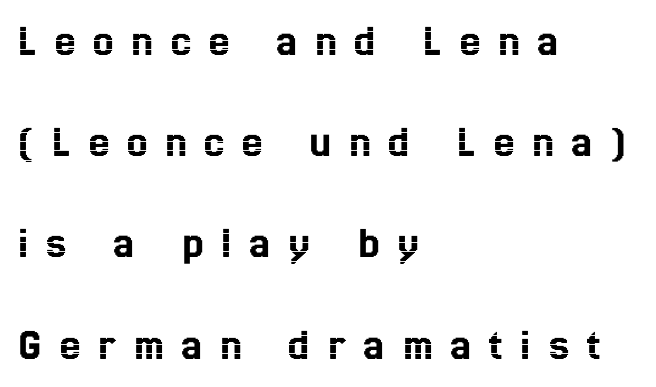
The letters advance in unequal steps, a hallmark of proportional type. Each row of text sits above clean, open space. Posture: upright roman. A great deal of white space separates one row of letters from the next. The paragraph has a hard left edge and a soft right edge.
